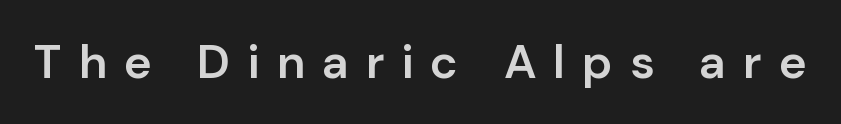
Does the type have serifs? No, each stem ends abruptly. Posture: vertical. Descender tails drop into unmarked territory. Letter spacing: wide. The strokes are fattened partway — semibold, not bold. Think of a printed novel: that variable character pitch is what you see here.
